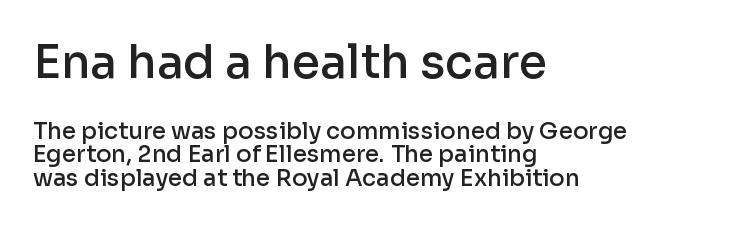
The image shows 46 px semibold sans-serif type, upright; set left-aligned, tight line spacing (1.01x), normal letter spacing, not underlined; the first (top) block is 2.0x larger; low stroke contrast and a medium x-height.
